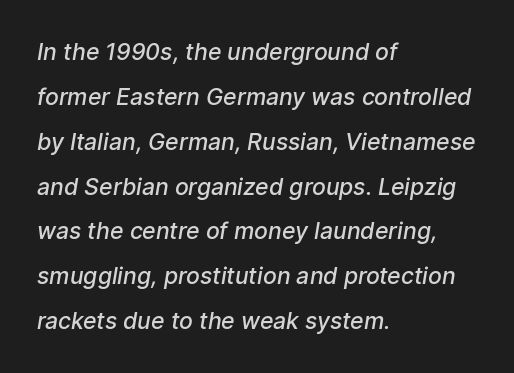
Q: Is the text bold? A: Semi-bold.
Q: Is the text underlined? A: No.
Q: How is the paragraph aligned? A: Left-aligned.
Q: Is the spacing between letters normal or unusually wide? A: Normal.
Q: Is the spacing between lines tight, normal or loose? A: Loose.
